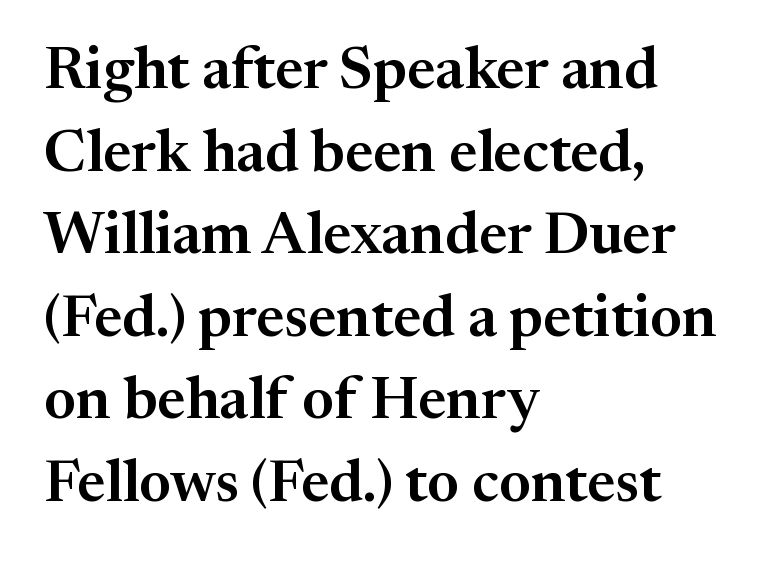
{"serif": "yes", "italic": "no", "width": "normal", "stroke_contrast": "medium", "x_height": "medium", "monospaced": "no", "underline": "no", "align": "left", "line_spacing": "normal", "line_spacing_ratio": 1.4, "letter_spacing": "normal", "letter_spacing_em": 0.0, "glyph_px": 59}
